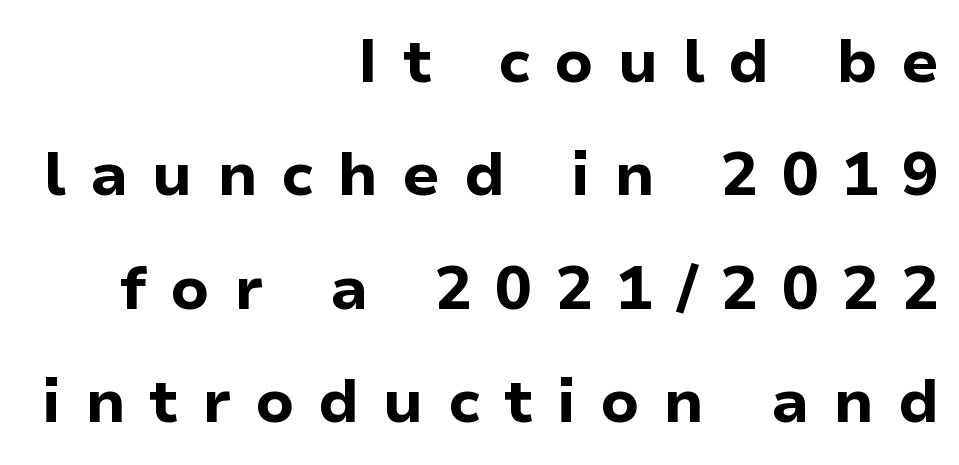
{"serif": "no", "italic": "no", "bold": "yes", "weight": "bold", "width": "normal", "stroke_contrast": "low", "x_height": "medium", "monospaced": "no", "underline": "no", "align": "right", "line_spacing_ratio": 1.86, "letter_spacing": "wide", "letter_spacing_em": 0.39, "glyph_px": 61}
